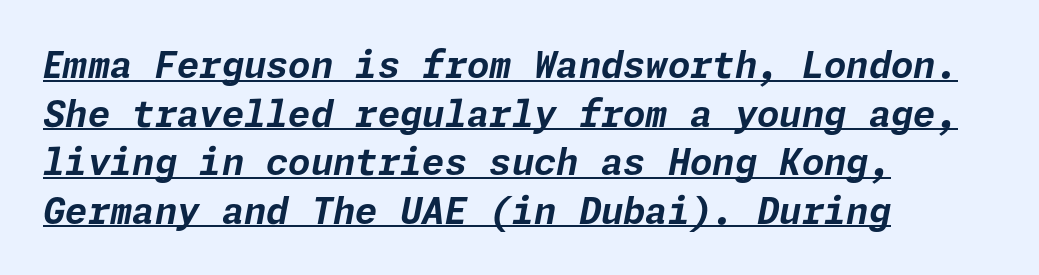
{"italic": "yes", "lean": "right", "slant_degrees": 11, "bold": "yes", "weight": "bold", "width": "normal", "stroke_contrast": "low", "x_height": "medium", "underline": "yes", "align": "left", "line_spacing": "normal", "line_spacing_ratio": 1.35, "letter_spacing": "normal", "letter_spacing_em": 0.0, "glyph_px": 36}
